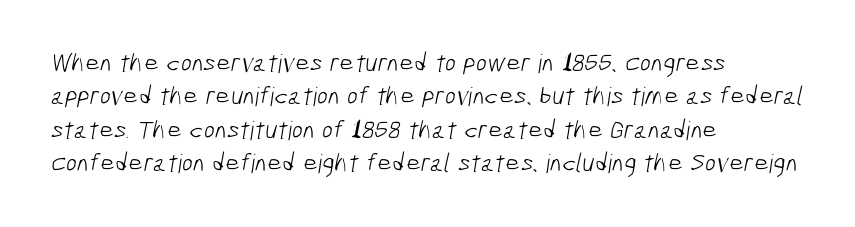
{"bold": "no", "underline": "no", "align": "left", "line_spacing": "normal", "line_spacing_ratio": 1.28, "letter_spacing": "normal", "letter_spacing_em": 0.0, "glyph_px": 26}
